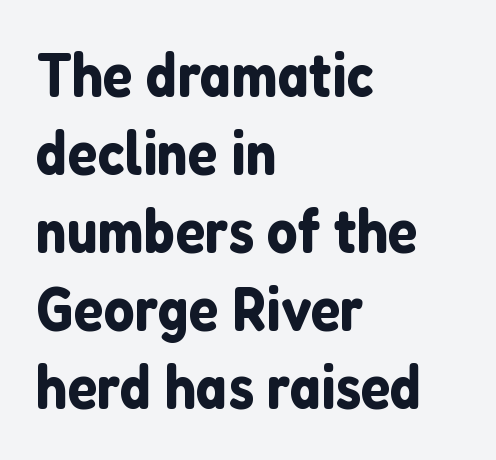
Q: Is the text italic (slanted)? A: No, it is upright.
Q: Is the typeface a serif or a sans-serif typeface? A: Sans-serif.
Q: Is the text underlined? A: No.
Q: How is the paragraph aligned? A: Left-aligned.
Q: Is the spacing between letters normal or unusually wide? A: Normal.
Q: Is the spacing between lines tight, normal or loose? A: Normal.
Q: Width (condensed, normal, or wide)? A: Normal.
Q: Stroke contrast? A: Low.
Q: x-height? A: Medium.
Q: Monospaced? A: No.
